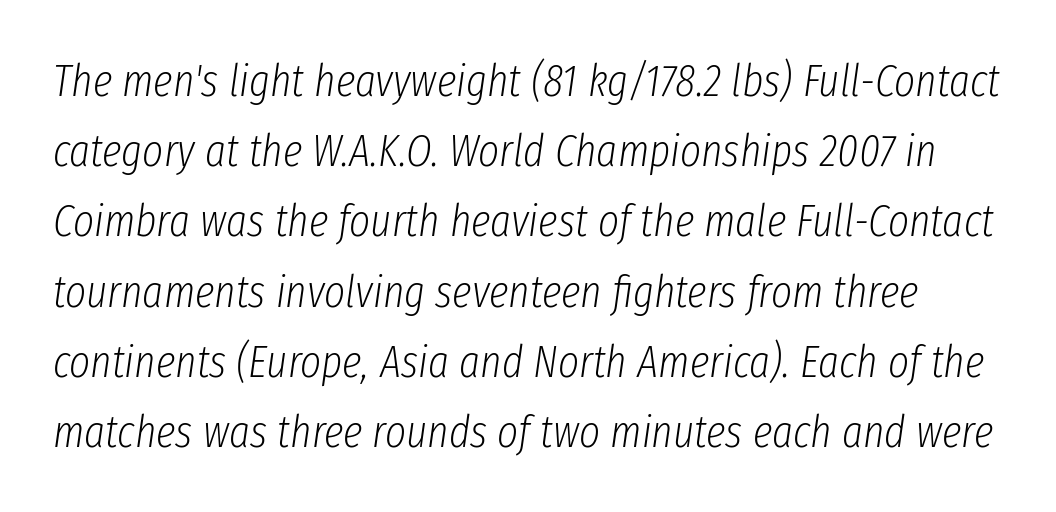
Q: Is the text bold? A: No.
Q: Is the text italic (slanted)? A: Yes, it leans right by about 8 degrees.
Q: Is the text underlined? A: No.
Q: Is the spacing between letters normal or unusually wide? A: Normal.
Q: Is the spacing between lines tight, normal or loose? A: Normal.
Q: Width (condensed, normal, or wide)? A: Condensed.
Q: Stroke contrast? A: Low.
Q: x-height? A: Medium.
Q: Monospaced? A: No.
